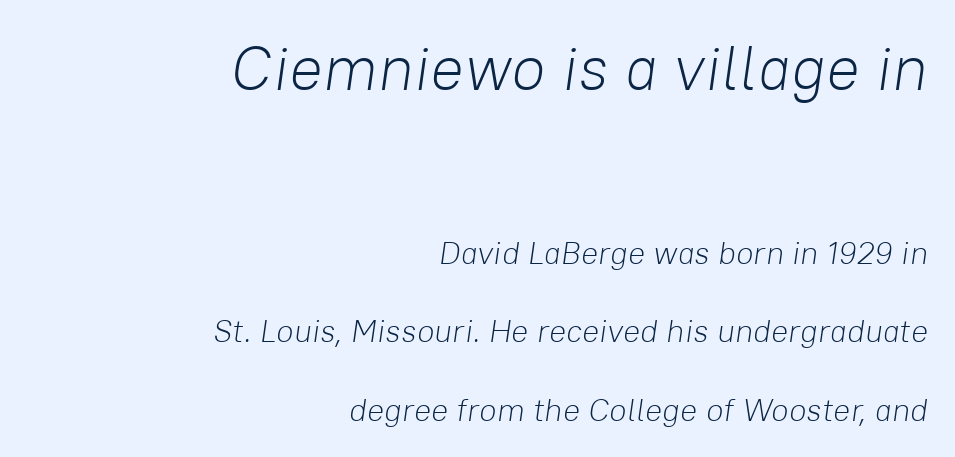
Q: Is the text bold? A: No.
Q: Is the text italic (slanted)? A: Yes, it leans right by about 8 degrees.
Q: Is the text underlined? A: No.
Q: How is the paragraph aligned? A: Right-aligned.
Q: Is the spacing between letters normal or unusually wide? A: Normal.
Q: Is the spacing between lines tight, normal or loose? A: Loose.
Q: Which block of text is set in a larger size, the first (top) or the second (bottom)? A: The first (top) one.
Q: Width (condensed, normal, or wide)? A: Normal.
Q: Stroke contrast? A: Low.
Q: x-height? A: Medium.
Q: Monospaced? A: No.
